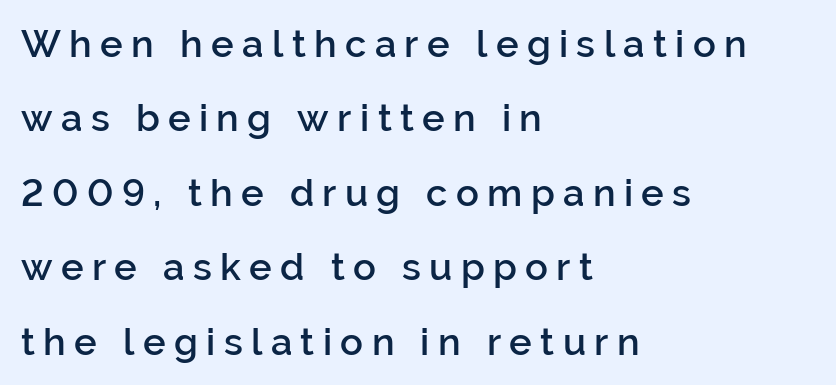
Q: Is the text bold? A: Semi-bold.
Q: Is the text italic (slanted)? A: No, it is upright.
Q: Is the typeface a serif or a sans-serif typeface? A: Sans-serif.
Q: Is the text underlined? A: No.
Q: How is the paragraph aligned? A: Left-aligned.
Q: Is the spacing between letters normal or unusually wide? A: Unusually wide.
Q: Is the spacing between lines tight, normal or loose? A: Loose.
Q: Width (condensed, normal, or wide)? A: Normal.
Q: Stroke contrast? A: Low.
Q: x-height? A: Medium.
Q: Monospaced? A: No.
